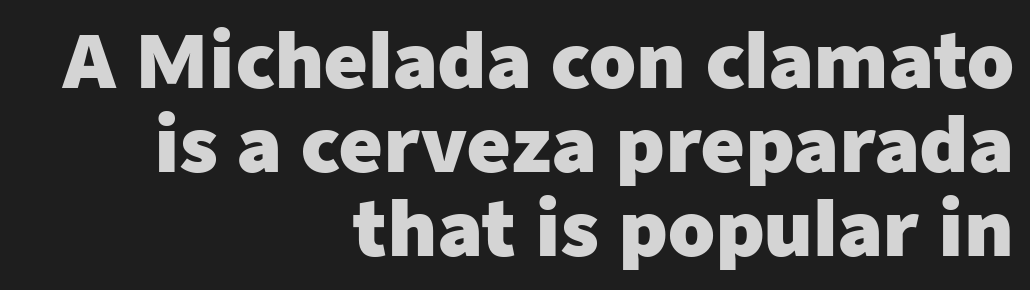
These lines were composed using upright roman letters. The letters advance in unequal steps, a hallmark of proportional type. Examine the stroke ends and you'll find no serifs. Typesetter's note: full bold, strokes at maximum text heaviness. Between one letter and the next there's only the usual sliver of space.
